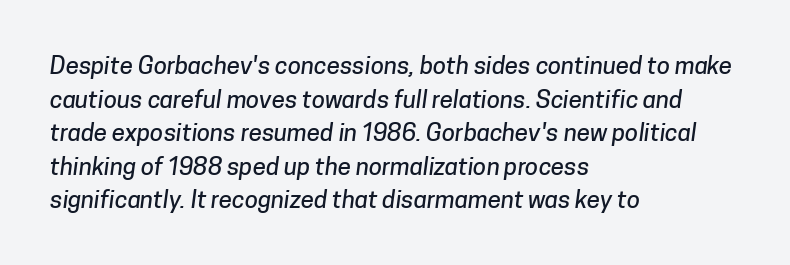
The image shows 24 px text type; set left-aligned, normal line spacing (1.4x), normal letter spacing, not underlined.
